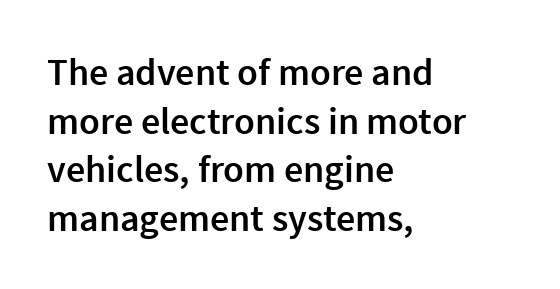
{"serif": "no", "italic": "no", "bold": "semi", "weight": "semibold", "width": "normal", "x_height": "medium", "monospaced": "no", "underline": "no", "align": "left", "line_spacing": "normal", "line_spacing_ratio": 1.28, "letter_spacing": "normal", "letter_spacing_em": 0.0, "glyph_px": 38}
